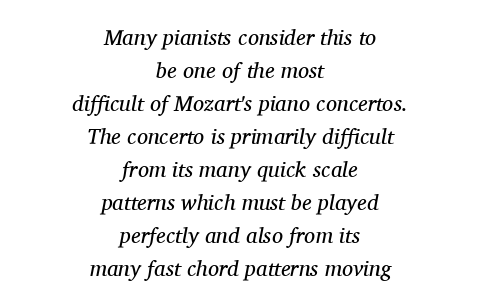
Rule under the text: the space is simply empty. There's an unmistakable incline to the writing here. Notice how the passage keeps no hard edge, just a central spine. Stroke thickness stays within the range of a standard reading face or lighter. Honestly, the letter spacing is just normal — you wouldn't notice it.
